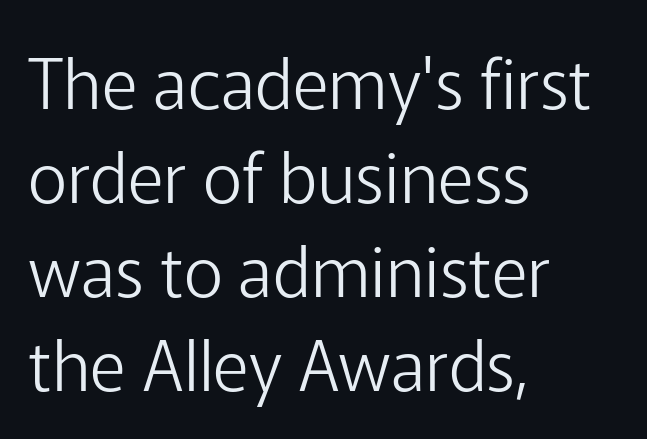
The rows are spaced the way most documents space them. Here the glyphs are tracked normally, forming tight word shapes. Unbolded letterforms with no extra heft. Classification — sans serif. The strip under each line holds only bare page. This sample has the flowing, uneven cadence of proportional lettering.
